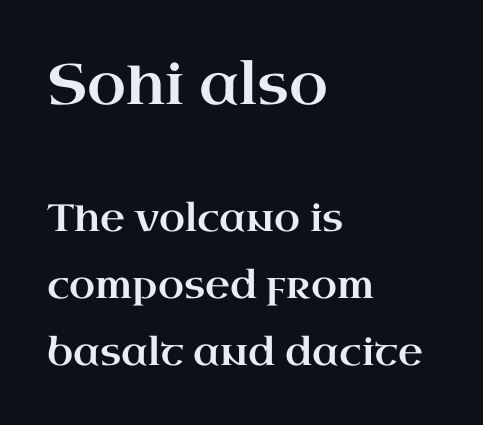
Q: Is the text italic (slanted)? A: No, it is upright.
Q: Is the typeface a serif or a sans-serif typeface? A: Serif.
Q: Is the text underlined? A: No.
Q: How is the paragraph aligned? A: Left-aligned.
Q: Is the spacing between letters normal or unusually wide? A: Normal.
Q: Which block of text is set in a larger size, the first (top) or the second (bottom)? A: The first (top) one.
Q: Width (condensed, normal, or wide)? A: Wide.
Q: Stroke contrast? A: High.
Q: x-height? A: Small.
Q: Monospaced? A: No.
